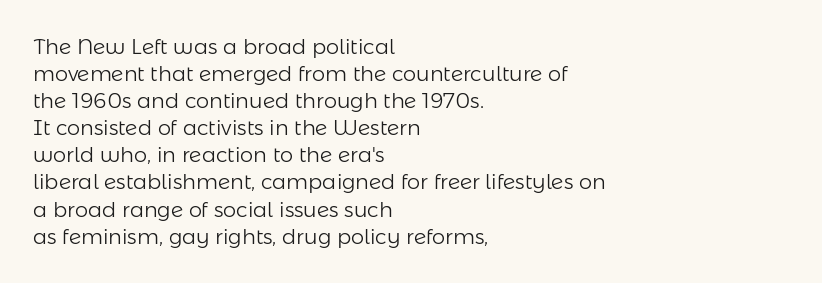
{"italic": "no", "bold": "no", "underline": "no", "align": "left", "line_spacing": "normal", "line_spacing_ratio": 1.29, "letter_spacing": "normal", "letter_spacing_em": 0.0, "glyph_px": 21}
